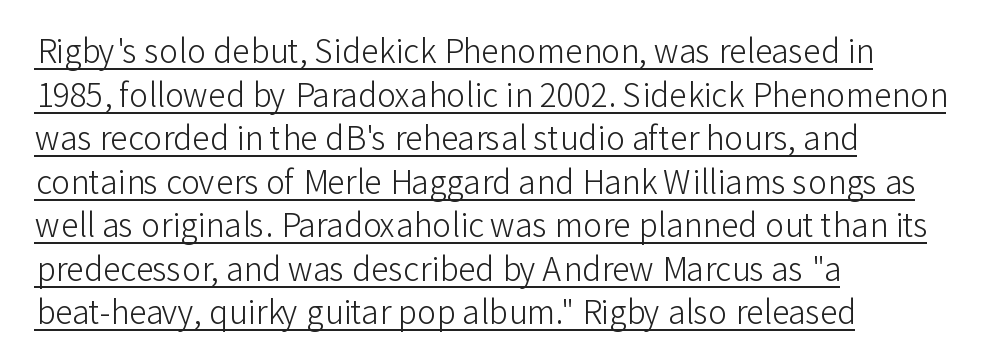
The image shows 32 px light sans-serif type, upright; set left-aligned, normal line spacing (1.36x), normal letter spacing, underlined; low stroke contrast and a medium x-height.
